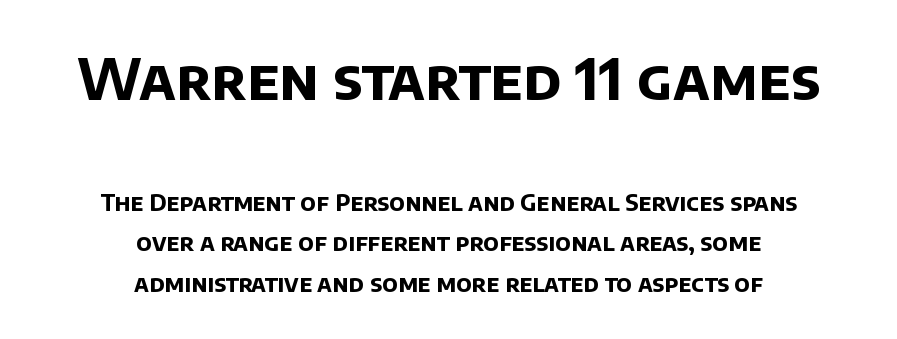
In CSS terms this would be text-align: center. A typesetter would call this proportional, since set widths differ per character. Standard letterfit; no display-style spreading of the glyphs. The initial chunk of copy outweighs the following chunk in type size. Pretty heavy lettering here — definitely bold. The designer went with a sans here, leaving each stem footless.
